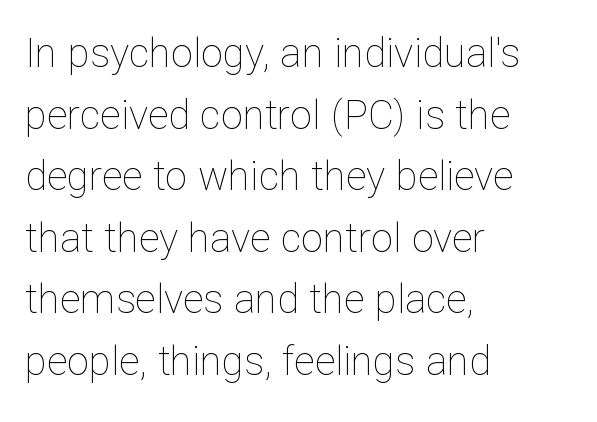
The image shows 40 px thin type, upright; set left-aligned, normal line spacing (1.54x), normal letter spacing, not underlined; low stroke contrast and a medium x-height.
